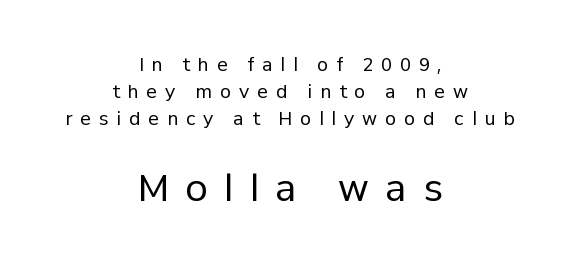
Q: Is the text bold? A: No.
Q: Is the text italic (slanted)? A: No, it is upright.
Q: Is the typeface a serif or a sans-serif typeface? A: Sans-serif.
Q: Is the text underlined? A: No.
Q: How is the paragraph aligned? A: Centered.
Q: Is the spacing between letters normal or unusually wide? A: Unusually wide.
Q: Is the spacing between lines tight, normal or loose? A: Normal.
Q: Which block of text is set in a larger size, the first (top) or the second (bottom)? A: The second (bottom) one.
Q: Width (condensed, normal, or wide)? A: Normal.
Q: Stroke contrast? A: Low.
Q: x-height? A: Medium.
Q: Monospaced? A: No.
